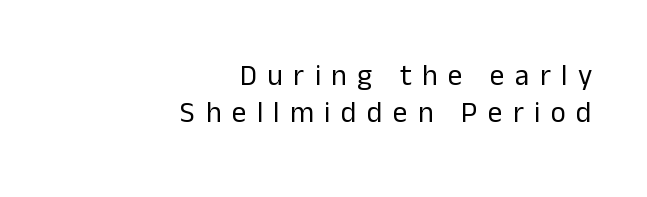
The image shows 29 px regular-weight sans-serif type, upright; set right-aligned, normal line spacing (1.29x), unusually wide letter spacing (+0.36 em), not underlined; low stroke contrast and a medium x-height.
